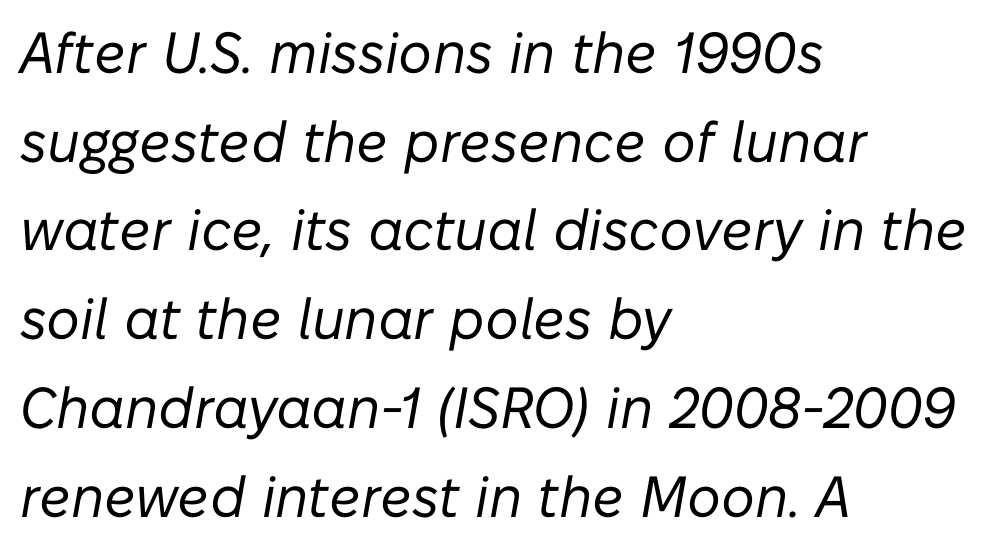
Tracking here is standard; glyphs follow each other at the usual distance. The letters look calm and open, with moderate or lighter stems. In CSS terms this would be text-align: left. Is the type slanted? Yes — the strokes lean at a clear angle.
